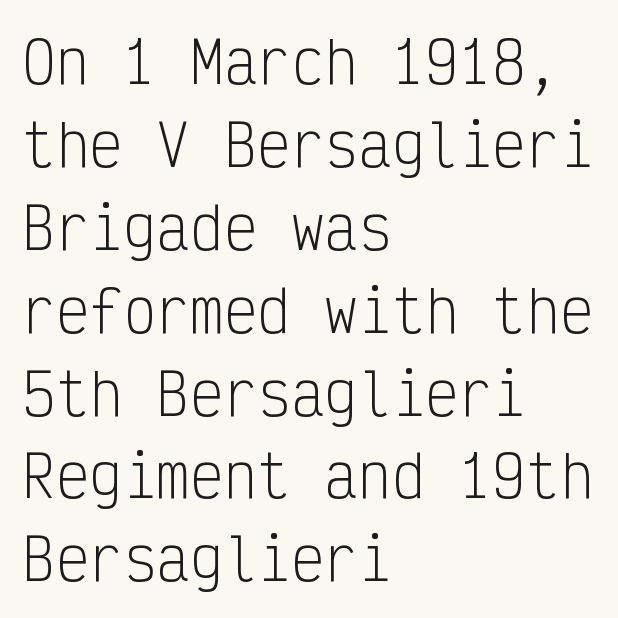
{"serif": "no", "italic": "no", "bold": "no", "weight": "light", "width": "condensed", "stroke_contrast": "low", "x_height": "medium", "monospaced": "yes", "underline": "no", "align": "left", "line_spacing": "normal", "line_spacing_ratio": 1.48, "letter_spacing": "normal", "letter_spacing_em": 0.0, "glyph_px": 56}
